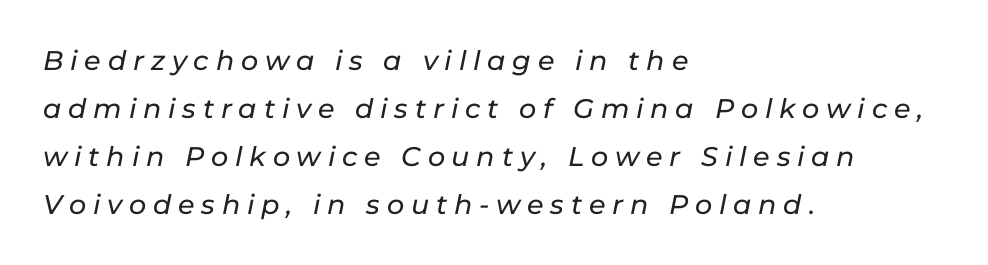
The axis of the letterforms is tilted away from vertical. Display-style spreading of the glyphs; the letterfit is very open. The ragged edge is on the right, which tells us the setting is flush left. A bare baseline throughout the passage.
